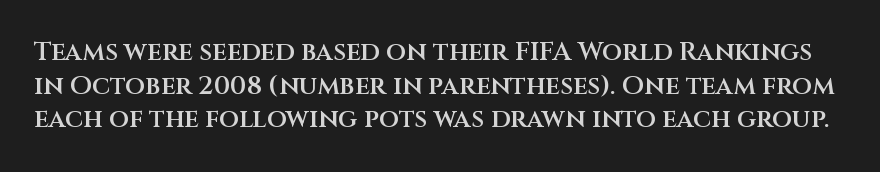
Q: Is the text bold? A: Semi-bold.
Q: Is the text italic (slanted)? A: No, it is upright.
Q: Is the text underlined? A: No.
Q: Is the spacing between letters normal or unusually wide? A: Normal.
Q: Is the spacing between lines tight, normal or loose? A: Normal.
